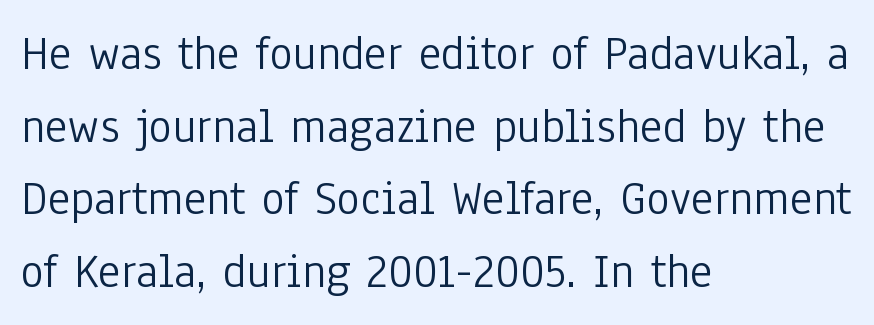
A typesetter would call this proportional, since set widths differ per character. Line spacing here is normal. Posture: upright roman. This rendering features lettering with no underline. Typographically, this falls in the sans-serif category. Typeset ragged right — the left edge is the straight one.
